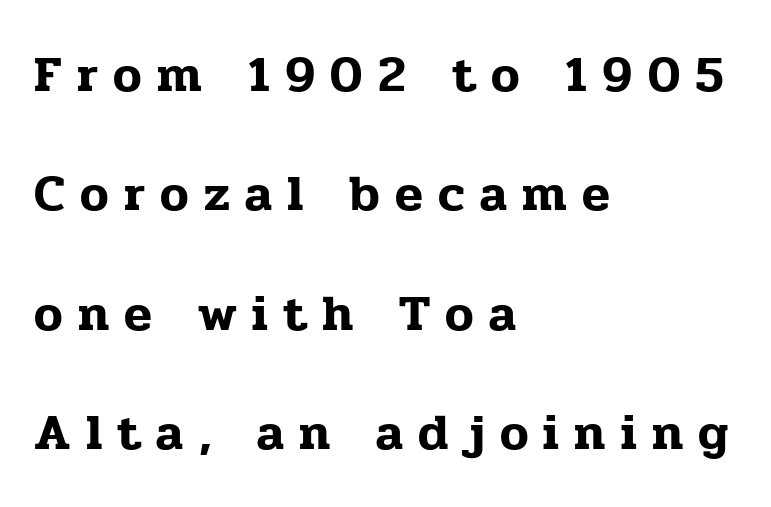
Widely set lines give the paragraph a tall, airy silhouette. You can tell from the footed stems that serif type was used. Letter spacing: wide. In CSS terms this would be text-align: left. Ascenders rise straight up at ninety degrees. A bare baseline throughout the passage.
